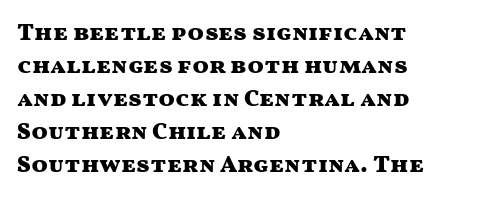
These lines keep a tight, regular rhythm from letter to letter. Heavy-handed strokes throughout: this text is bold. A normal amount of white space separates one row of letters from the next. The font's upright variant was chosen for this text. The string is rendered with underlining switched off. Which margin do the lines hug? The left one — the right edge is uneven.
